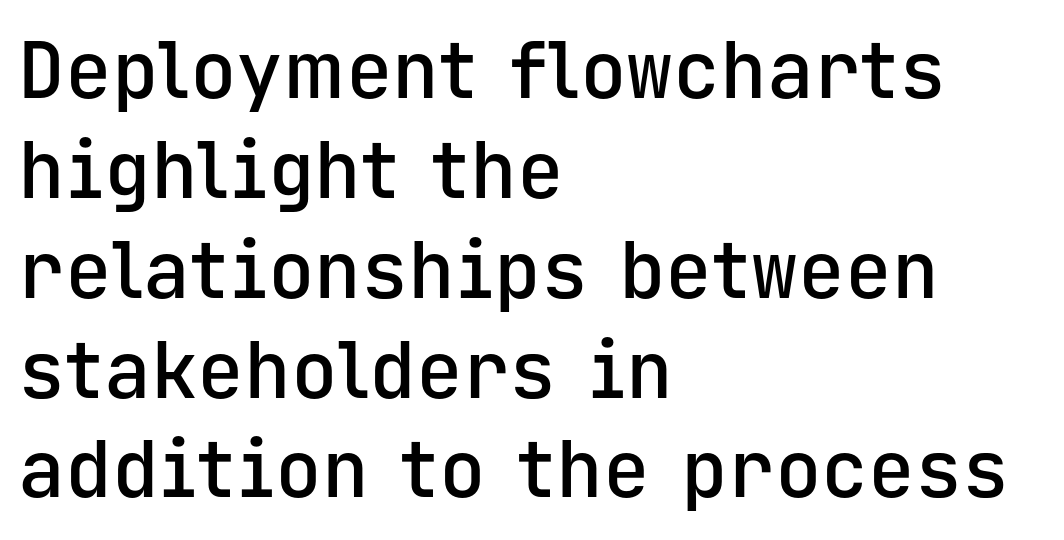
Q: Is the text bold? A: Semi-bold.
Q: Is the text italic (slanted)? A: No, it is upright.
Q: Is the typeface a serif or a sans-serif typeface? A: Sans-serif.
Q: Is the text underlined? A: No.
Q: How is the paragraph aligned? A: Left-aligned.
Q: Is the spacing between letters normal or unusually wide? A: Normal.
Q: Is the spacing between lines tight, normal or loose? A: Normal.
Q: Width (condensed, normal, or wide)? A: Normal.
Q: Stroke contrast? A: Low.
Q: x-height? A: Medium.
Q: Monospaced? A: Yes.
